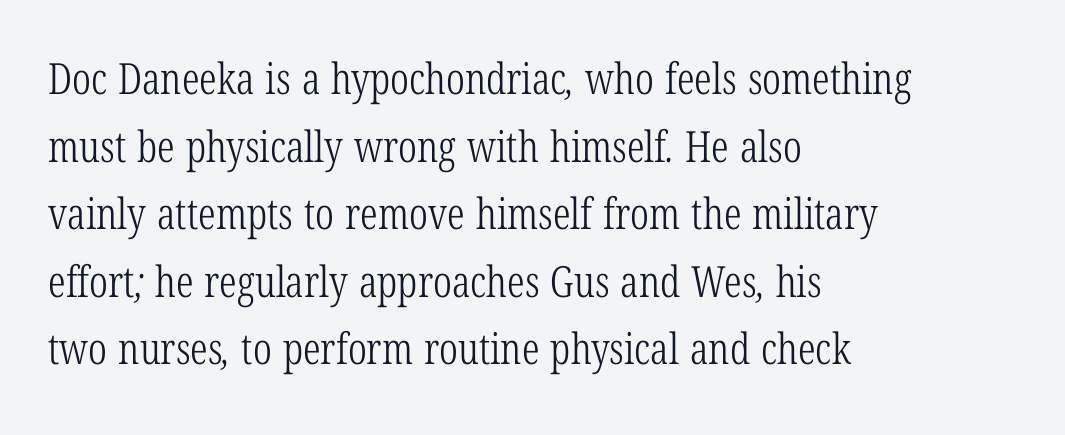
{"serif": "yes", "bold": "no", "weight": "light", "width": "condensed", "stroke_contrast": "low", "x_height": "medium", "monospaced": "no", "underline": "no", "align": "left", "line_spacing": "normal", "line_spacing_ratio": 1.57, "letter_spacing": "normal", "letter_spacing_em": 0.0, "glyph_px": 43}
